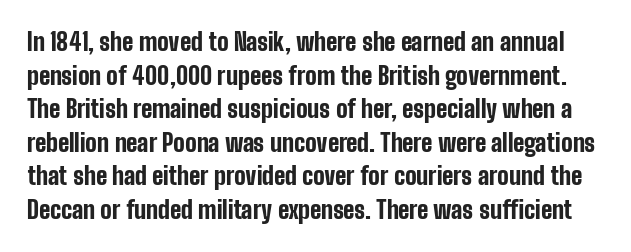
The image shows 24 px bold type, upright; set normal line spacing (1.4x), normal letter spacing, not underlined.
